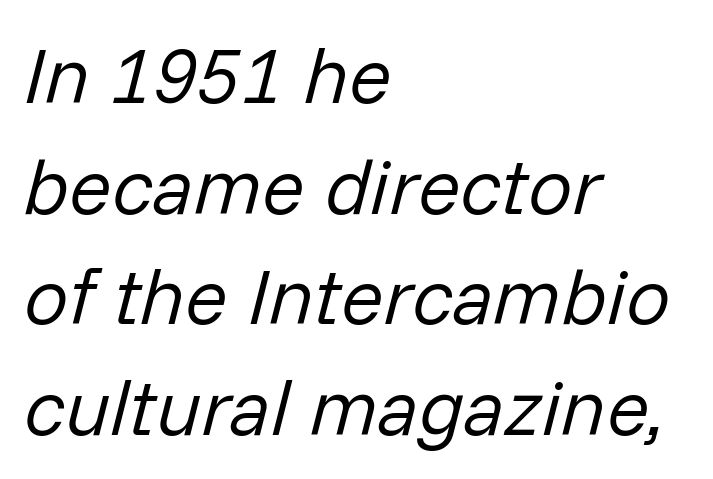
{"italic": "yes", "lean": "right", "slant_degrees": 14, "bold": "no", "weight": "regular", "width": "normal", "stroke_contrast": "low", "x_height": "medium", "monospaced": "no", "underline": "no", "align": "left", "line_spacing": "normal", "line_spacing_ratio": 1.4, "letter_spacing": "normal", "letter_spacing_em": 0.0, "glyph_px": 79}
